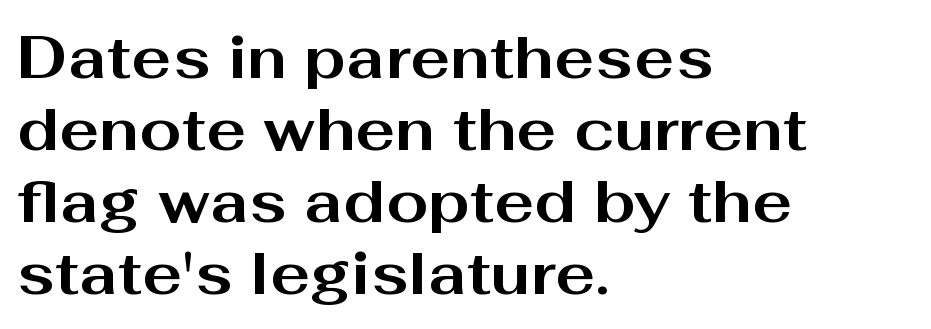
Q: Is the text bold? A: Yes.
Q: Is the text italic (slanted)? A: No, it is upright.
Q: Is the typeface a serif or a sans-serif typeface? A: Sans-serif.
Q: Is the text underlined? A: No.
Q: How is the paragraph aligned? A: Left-aligned.
Q: Is the spacing between letters normal or unusually wide? A: Normal.
Q: Width (condensed, normal, or wide)? A: Wide.
Q: Stroke contrast? A: Medium.
Q: x-height? A: Medium.
Q: Monospaced? A: No.
